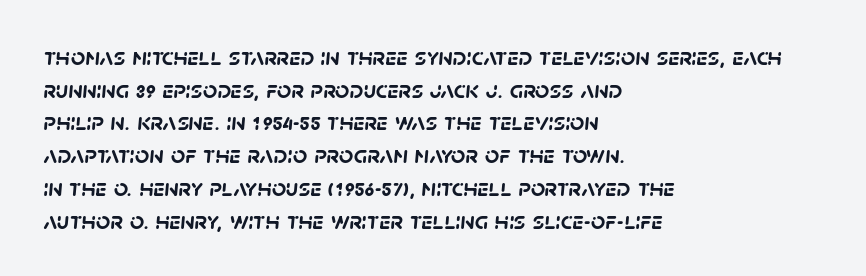
{"bold": "yes", "underline": "no", "align": "left", "line_spacing": "normal", "line_spacing_ratio": 1.31, "letter_spacing": "normal", "letter_spacing_em": 0.0, "glyph_px": 25}
